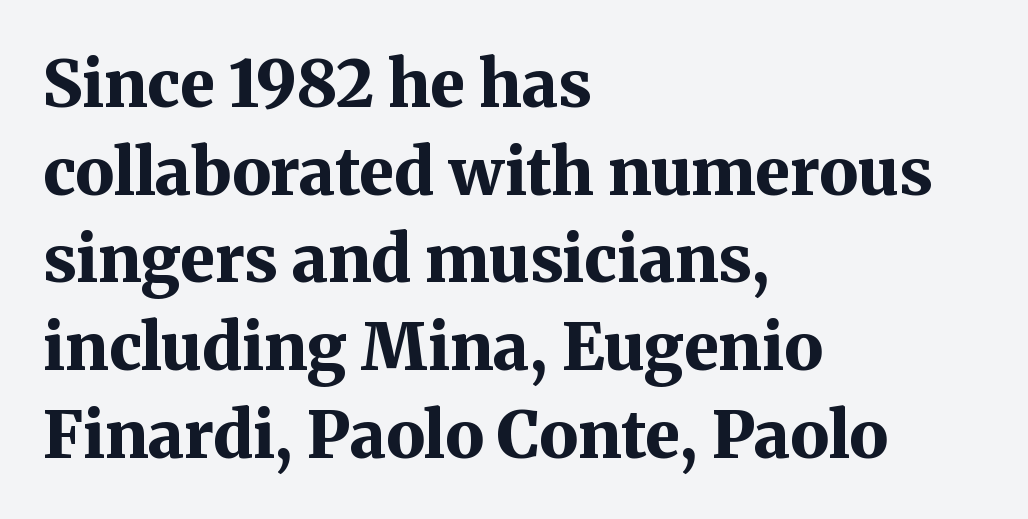
{"serif": "yes", "italic": "no", "bold": "yes", "weight": "bold", "width": "normal", "stroke_contrast": "medium", "x_height": "medium", "monospaced": "no", "underline": "no", "align": "left", "line_spacing": "normal", "line_spacing_ratio": 1.35, "letter_spacing": "normal", "letter_spacing_em": 0.0, "glyph_px": 65}
